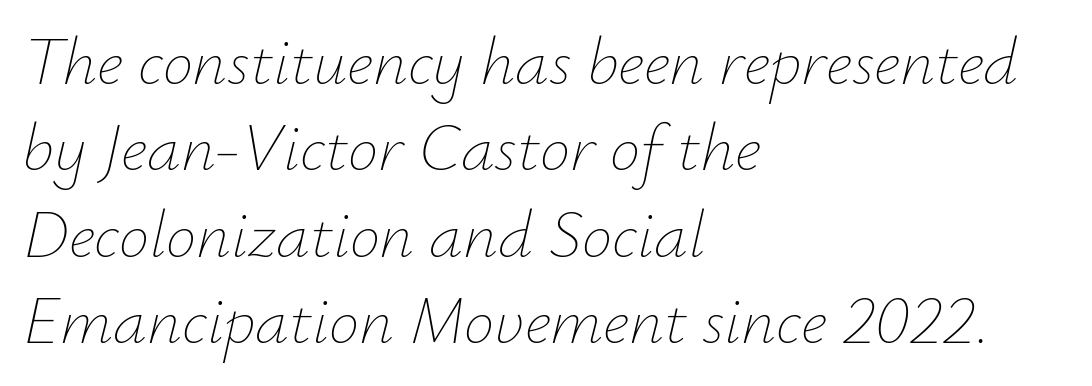
{"italic": "yes", "lean": "right", "slant_degrees": 12, "bold": "no", "weight": "thin", "width": "normal", "stroke_contrast": "low", "x_height": "small", "monospaced": "no", "underline": "no", "align": "left", "line_spacing": "normal", "line_spacing_ratio": 1.27, "letter_spacing": "normal", "letter_spacing_em": 0.0, "glyph_px": 68}
